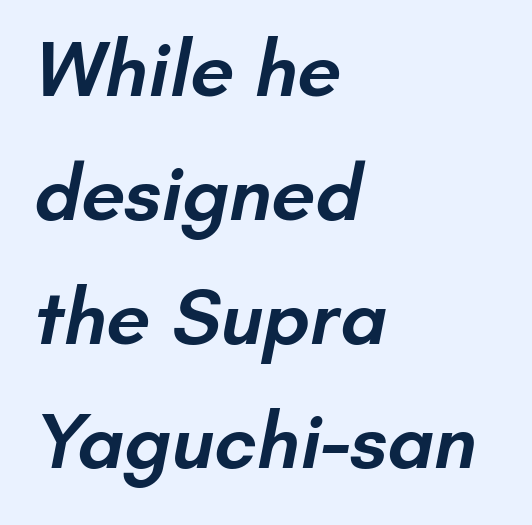
Here the glyphs are tracked normally, forming tight word shapes. A bare baseline throughout the passage. Does the copy run flush right? No — it runs flush left. Students, observe: this is what conventionally led text looks like. Do the characters align in a grid? No, the font is proportional.
